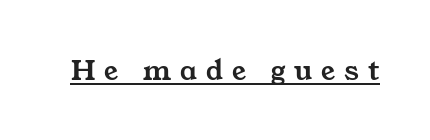
{"serif": "yes", "width": "wide", "stroke_contrast": "medium", "x_height": "medium", "monospaced": "no", "underline": "yes", "letter_spacing": "wide", "letter_spacing_em": 0.29, "glyph_px": 31}
